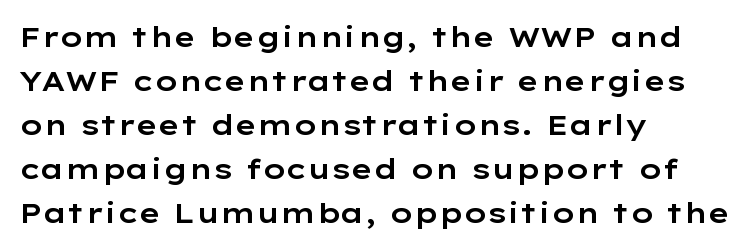
{"serif": "no", "italic": "no", "width": "wide", "stroke_contrast": "low", "x_height": "medium", "monospaced": "no", "underline": "no", "align": "left", "line_spacing": "normal", "line_spacing_ratio": 1.57, "letter_spacing": "normal", "letter_spacing_em": 0.0, "glyph_px": 28}
